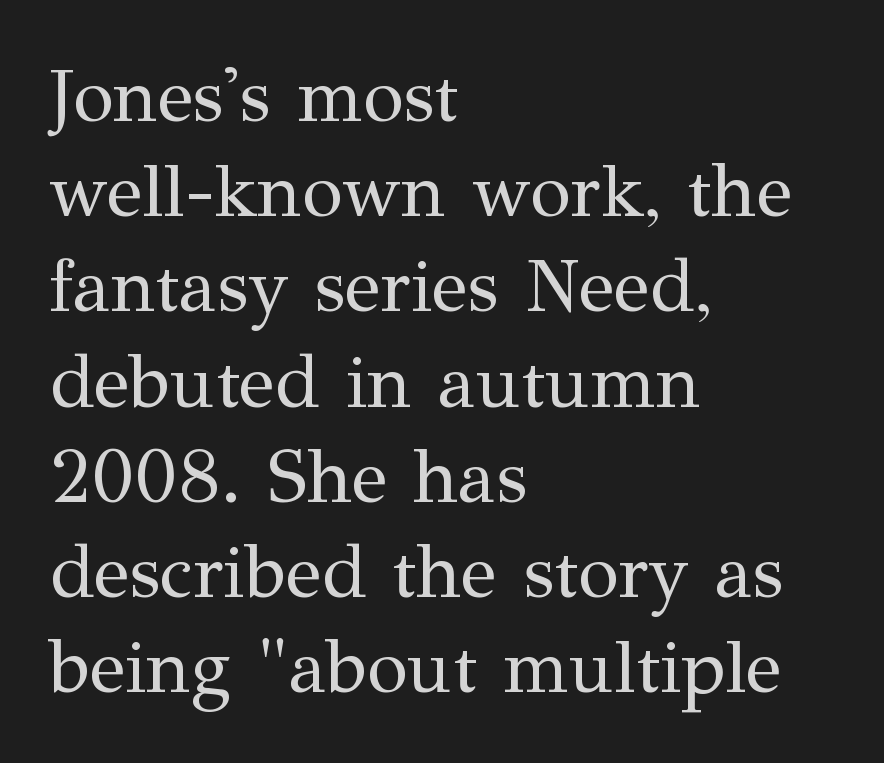
Q: Is the text bold? A: No.
Q: Is the text italic (slanted)? A: No, it is upright.
Q: Is the typeface a serif or a sans-serif typeface? A: Serif.
Q: Is the text underlined? A: No.
Q: How is the paragraph aligned? A: Left-aligned.
Q: Is the spacing between letters normal or unusually wide? A: Normal.
Q: Is the spacing between lines tight, normal or loose? A: Normal.
Q: Width (condensed, normal, or wide)? A: Normal.
Q: Stroke contrast? A: Medium.
Q: x-height? A: Medium.
Q: Monospaced? A: No.
